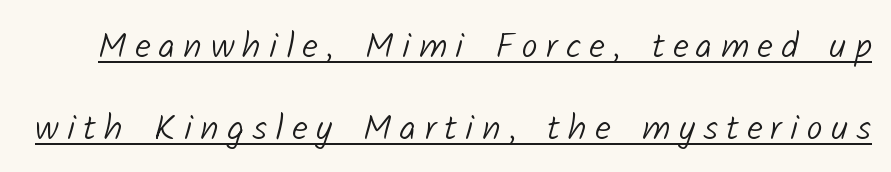
Rows of type keep a wide berth in the vertical direction. Varying glyph widths throughout — classic text-font behaviour. The line texture is sparse and dotted thanks to wide tracking. This sample uses a sans-serif face. No heavy texture on the line: the type isn't bold.
